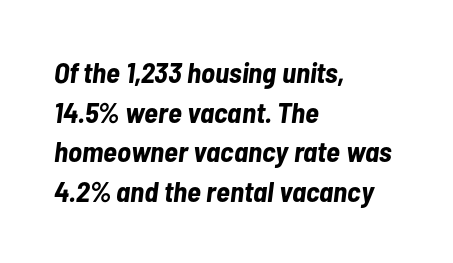
{"italic": "yes", "lean": "right", "slant_degrees": 7, "bold": "yes", "weight": "bold", "width": "condensed", "stroke_contrast": "low", "x_height": "medium", "monospaced": "no", "underline": "no", "align": "left", "line_spacing": "normal", "line_spacing_ratio": 1.37, "letter_spacing": "normal", "letter_spacing_em": 0.0, "glyph_px": 29}
